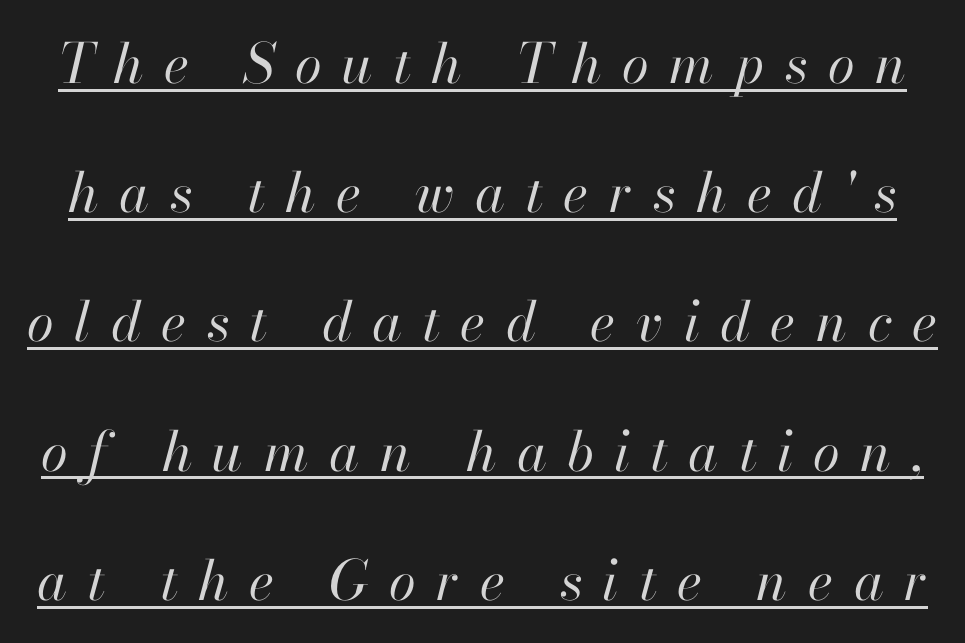
Slanted lettering throughout. Looks like regular typesetting: each glyph gets only the width it needs. The face used here appears with an underline applied. Compared with typical body copy, the letter spacing here is much looser.
